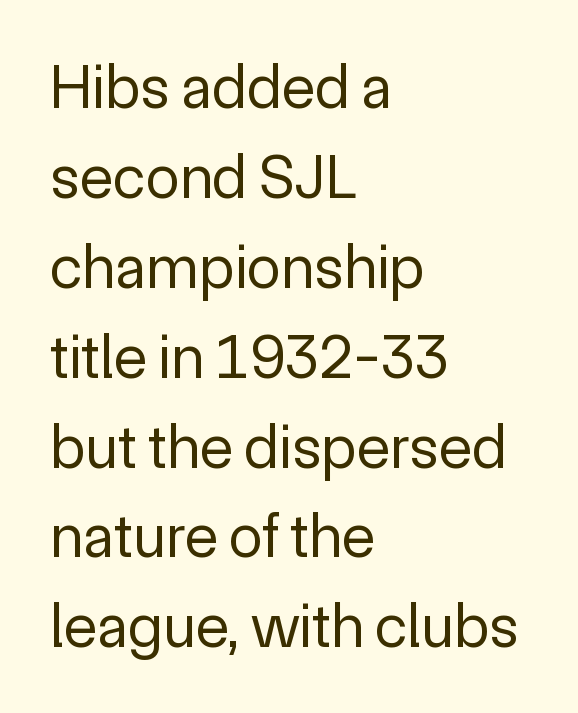
{"serif": "no", "italic": "no", "bold": "no", "weight": "regular", "width": "normal", "x_height": "medium", "monospaced": "no", "underline": "no", "align": "left", "line_spacing": "normal", "line_spacing_ratio": 1.45, "letter_spacing": "normal", "letter_spacing_em": 0.0, "glyph_px": 62}
